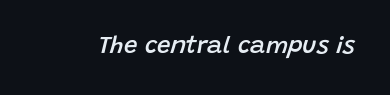
Q: Is the text bold? A: Semi-bold.
Q: Is the text italic (slanted)? A: Yes, it leans right by about 15 degrees.
Q: Is the text underlined? A: No.
Q: Is the spacing between letters normal or unusually wide? A: Normal.
